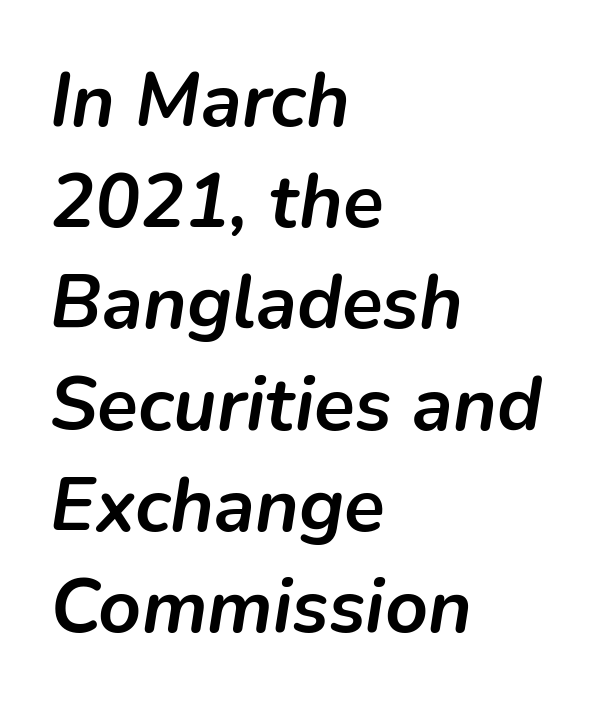
Q: Is the text bold? A: Yes.
Q: Is the text italic (slanted)? A: Yes, it leans right by about 9 degrees.
Q: Is the text underlined? A: No.
Q: How is the paragraph aligned? A: Left-aligned.
Q: Is the spacing between letters normal or unusually wide? A: Normal.
Q: Is the spacing between lines tight, normal or loose? A: Normal.
Q: Width (condensed, normal, or wide)? A: Normal.
Q: Stroke contrast? A: Low.
Q: x-height? A: Medium.
Q: Monospaced? A: No.
